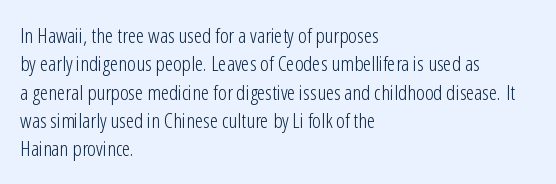
Q: Is the text bold? A: No.
Q: Is the text italic (slanted)? A: No, it is upright.
Q: Is the text underlined? A: No.
Q: How is the paragraph aligned? A: Left-aligned.
Q: Is the spacing between letters normal or unusually wide? A: Normal.
Q: Is the spacing between lines tight, normal or loose? A: Normal.
